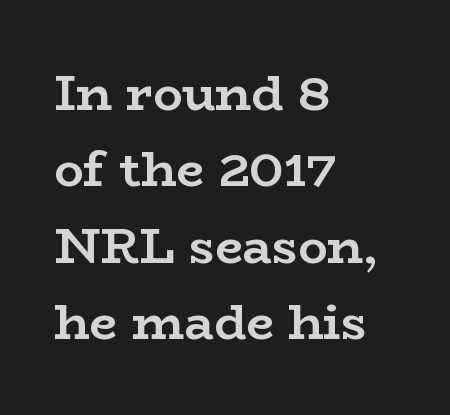
How would I describe the line gaps? Plain and ordinary. The specimen omits any rule beneath the text block's lines. Students, note that the glyphs here touch the page at normal intervals. Observe the serifs anchoring each vertical stroke in this sample. Is this a fixed-width face? No — the glyphs have proportional, varying widths.
